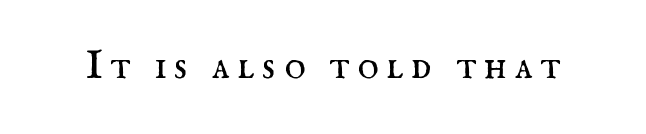
You can tell from the footed stems that serif type was used. Counters stay open thanks to moderate or lighter strokes. The letters advance in unequal steps, a hallmark of proportional type. Every character sits straight up, as roman type does. The zone under the glyphs is completely vacant.
